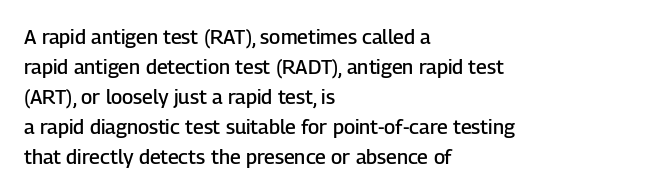
{"italic": "no", "bold": "semi", "underline": "no", "align": "left", "line_spacing": "normal", "line_spacing_ratio": 1.5, "letter_spacing": "normal", "letter_spacing_em": 0.0, "glyph_px": 20}
